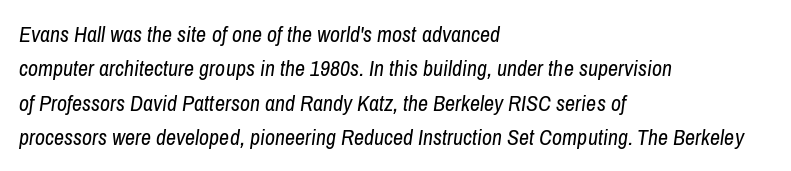
The image shows 22 px text type, italic (leaning right); set left-aligned, normal line spacing (1.56x), normal letter spacing, not underlined.
